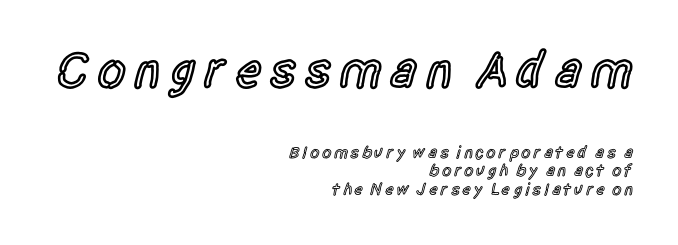
{"serif": "no", "bold": "semi", "weight": "semibold", "width": "condensed", "x_height": "large", "monospaced": "no", "underline": "no", "align": "right", "line_spacing": "tight", "line_spacing_ratio": 1.1, "larger_block": "first", "size_ratio": 3.06, "glyph_px": 52}
